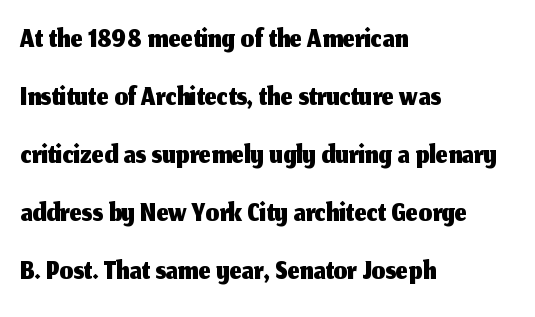
Q: Is the text italic (slanted)? A: No, it is upright.
Q: Is the typeface a serif or a sans-serif typeface? A: Sans-serif.
Q: Is the text underlined? A: No.
Q: How is the paragraph aligned? A: Left-aligned.
Q: Is the spacing between letters normal or unusually wide? A: Normal.
Q: Is the spacing between lines tight, normal or loose? A: Normal.
Q: Width (condensed, normal, or wide)? A: Normal.
Q: Stroke contrast? A: Medium.
Q: x-height? A: Medium.
Q: Monospaced? A: No.
